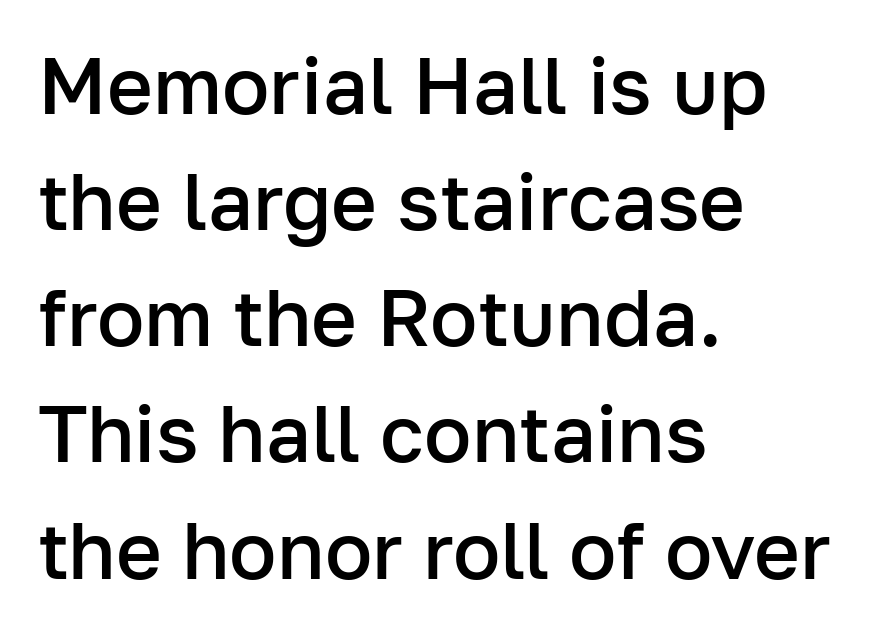
The image shows 79 px semibold sans-serif type, upright; set left-aligned, normal line spacing (1.47x), normal letter spacing, not underlined; low stroke contrast and a medium x-height.
